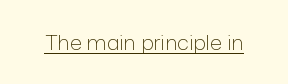
Q: Is the text bold? A: No.
Q: Is the text italic (slanted)? A: No, it is upright.
Q: Is the text underlined? A: Yes.
Q: Is the spacing between letters normal or unusually wide? A: Normal.
